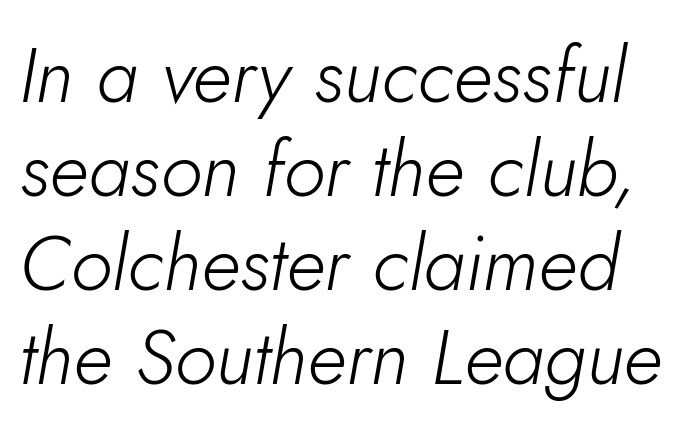
{"italic": "yes", "lean": "right", "slant_degrees": 5, "bold": "no", "weight": "light", "width": "normal", "stroke_contrast": "low", "x_height": "small", "monospaced": "no", "underline": "no", "line_spacing_ratio": 1.22, "letter_spacing": "normal", "letter_spacing_em": 0.0, "glyph_px": 77}
